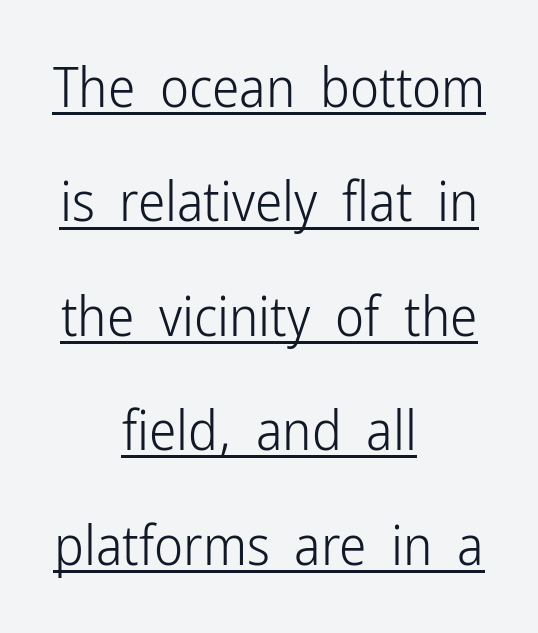
The strokes are not fattened; the text isn't bold. The rendering uses natural spacing where letterforms have individual widths. These lines are centered, leaving both edges ragged. Each new line begins a long way beneath the previous one. A rule runs beneath these lines of type.
